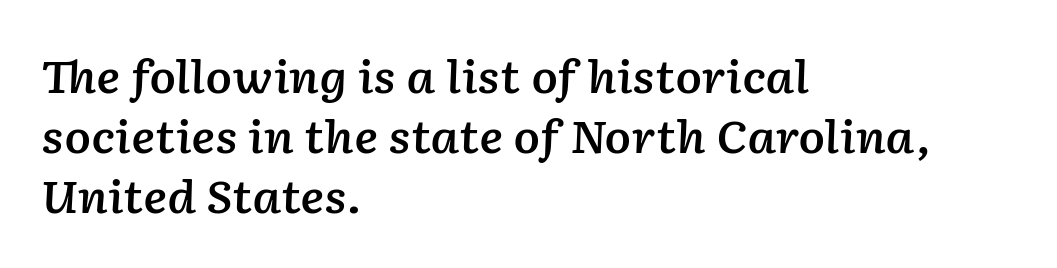
Q: Is the text bold? A: Semi-bold.
Q: Is the text italic (slanted)? A: Yes, it leans right by about 2 degrees.
Q: Is the text underlined? A: No.
Q: How is the paragraph aligned? A: Left-aligned.
Q: Is the spacing between letters normal or unusually wide? A: Normal.
Q: Is the spacing between lines tight, normal or loose? A: Normal.
Q: Width (condensed, normal, or wide)? A: Normal.
Q: Stroke contrast? A: Low.
Q: x-height? A: Medium.
Q: Monospaced? A: No.
